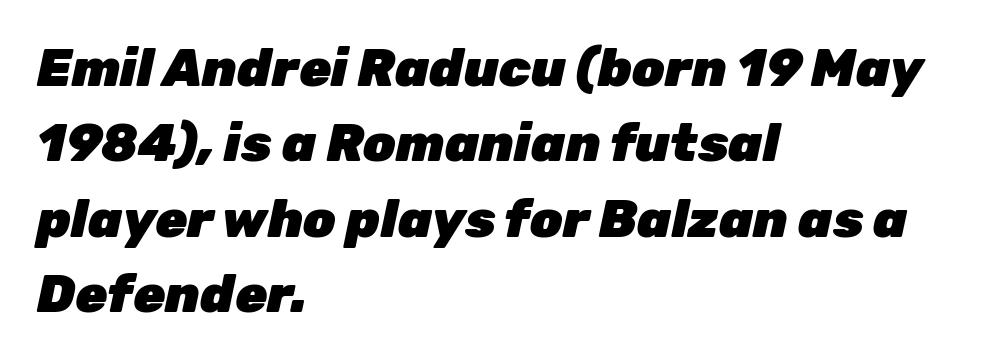
Q: Is the text bold? A: Yes.
Q: Is the text italic (slanted)? A: Yes, it leans right by about 12 degrees.
Q: Is the text underlined? A: No.
Q: How is the paragraph aligned? A: Left-aligned.
Q: Is the spacing between letters normal or unusually wide? A: Normal.
Q: Is the spacing between lines tight, normal or loose? A: Normal.
Q: Width (condensed, normal, or wide)? A: Normal.
Q: Stroke contrast? A: Low.
Q: x-height? A: Medium.
Q: Monospaced? A: No.
